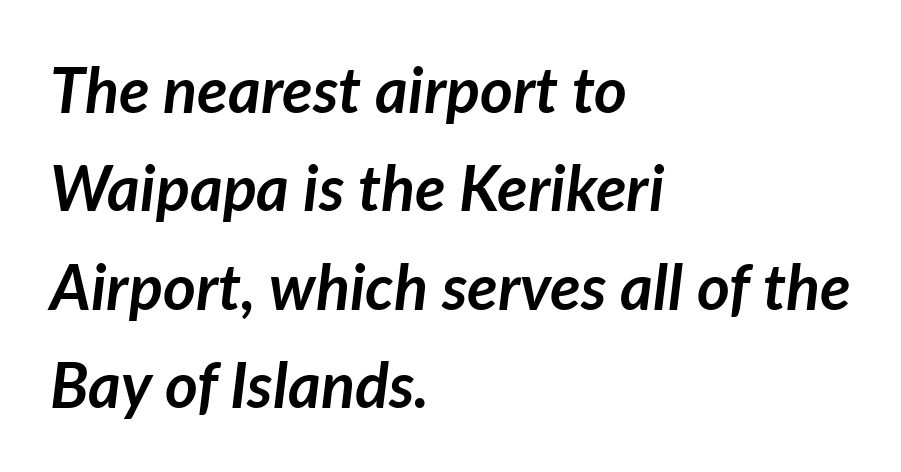
{"italic": "yes", "lean": "right", "slant_degrees": 7, "bold": "yes", "weight": "semibold", "width": "normal", "stroke_contrast": "low", "x_height": "medium", "monospaced": "no", "underline": "no", "align": "left", "line_spacing": "normal", "line_spacing_ratio": 1.56, "letter_spacing": "normal", "letter_spacing_em": 0.0, "glyph_px": 63}
